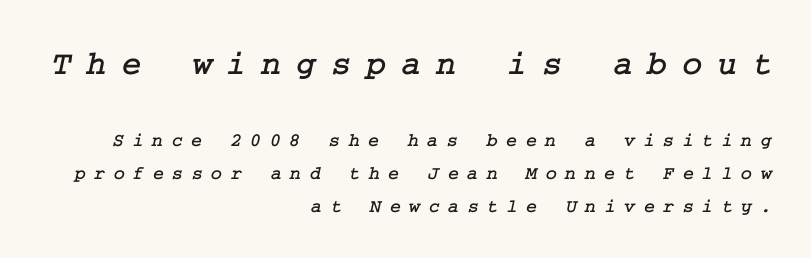
{"serif": "yes", "width": "normal", "stroke_contrast": "low", "x_height": "medium", "underline": "no", "align": "right", "line_spacing_ratio": 1.75, "letter_spacing": "wide", "letter_spacing_em": 0.44, "larger_block": "first", "size_ratio": 1.79, "glyph_px": 34}
